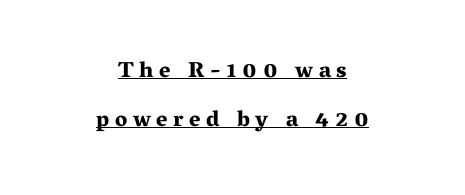
Q: Is the text bold? A: Yes.
Q: Is the text italic (slanted)? A: No, it is upright.
Q: Is the text underlined? A: Yes.
Q: How is the paragraph aligned? A: Centered.
Q: Is the spacing between letters normal or unusually wide? A: Unusually wide.
Q: Is the spacing between lines tight, normal or loose? A: Loose.
